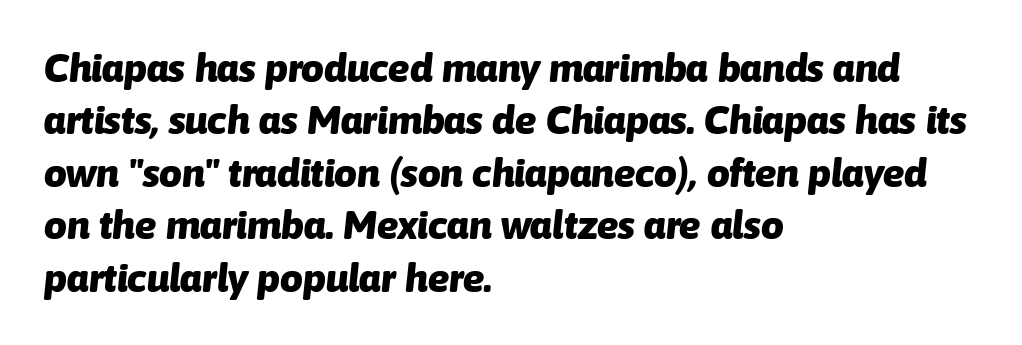
The image shows 40 px heavy type, italic (leaning right); set left-aligned, normal line spacing (1.31x), normal letter spacing, not underlined; low stroke contrast and a medium x-height.
